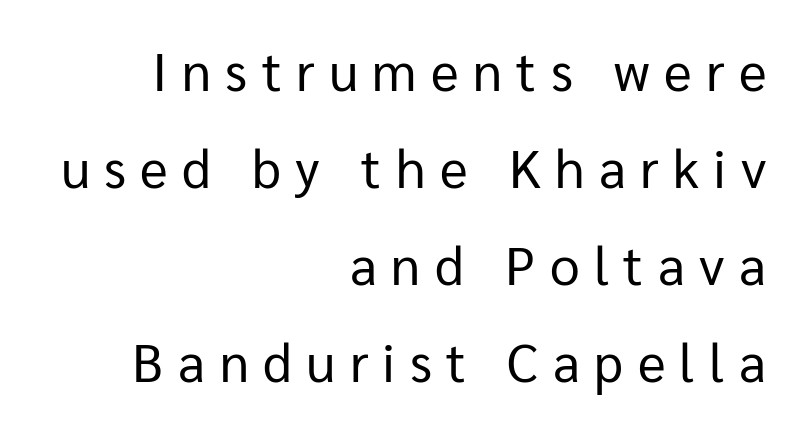
Think of a printed novel: that variable character pitch is what you see here. Serifs: no, the terminals of the letterforms are clean. Look at the tracking — it's clearly loosened, letters drifting apart. Compared with a flush-left layout, this one pins lines to the opposite, right side.
